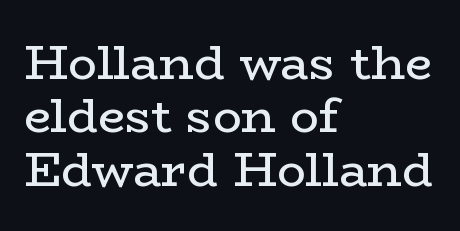
Q: Is the text bold? A: No.
Q: Is the text italic (slanted)? A: No, it is upright.
Q: Is the typeface a serif or a sans-serif typeface? A: Serif.
Q: Is the text underlined? A: No.
Q: How is the paragraph aligned? A: Left-aligned.
Q: Is the spacing between letters normal or unusually wide? A: Normal.
Q: Is the spacing between lines tight, normal or loose? A: Tight.
Q: Width (condensed, normal, or wide)? A: Wide.
Q: Stroke contrast? A: Low.
Q: x-height? A: Medium.
Q: Monospaced? A: No.
